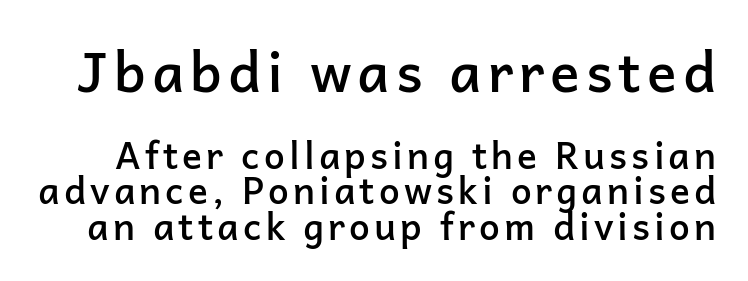
The designer dialed line spacing down below the default. Ordinary non-slanted type is in use. Quick note: underline off. Compared with an ordinary text face, these strokes are moderately heavier — a semibold. Caption: upper text group enlarged, lower text group reduced.
